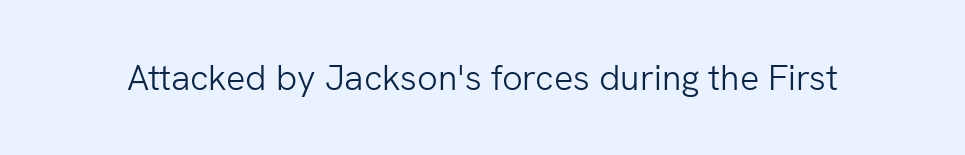
The image shows 36 px light sans-serif type, upright; set normal letter spacing, not underlined; low stroke contrast and a medium x-height.
